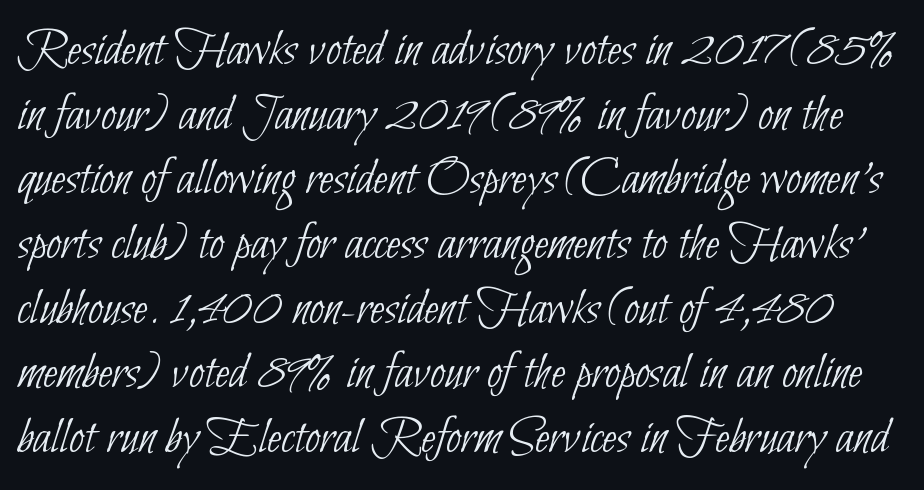
The image shows 53 px thin, condensed sans-serif type; set line spacing 1.22x, normal letter spacing, not underlined; low stroke contrast and a small x-height.
